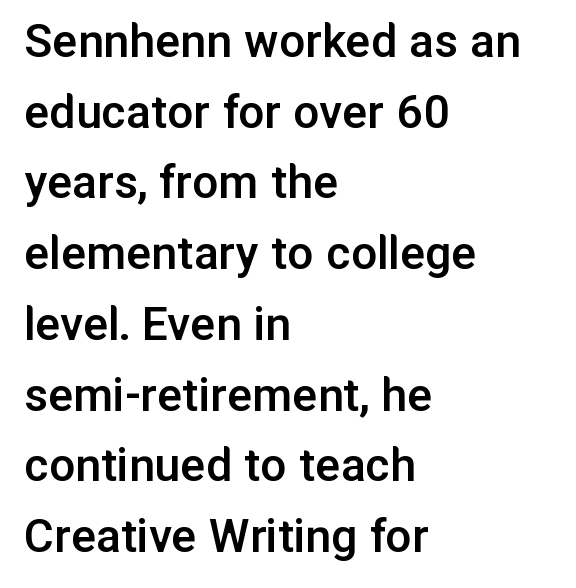
Q: Is the text bold? A: Semi-bold.
Q: Is the text italic (slanted)? A: No, it is upright.
Q: Is the typeface a serif or a sans-serif typeface? A: Sans-serif.
Q: Is the text underlined? A: No.
Q: How is the paragraph aligned? A: Left-aligned.
Q: Is the spacing between letters normal or unusually wide? A: Normal.
Q: Is the spacing between lines tight, normal or loose? A: Normal.
Q: Width (condensed, normal, or wide)? A: Normal.
Q: Stroke contrast? A: Low.
Q: x-height? A: Medium.
Q: Monospaced? A: No.
